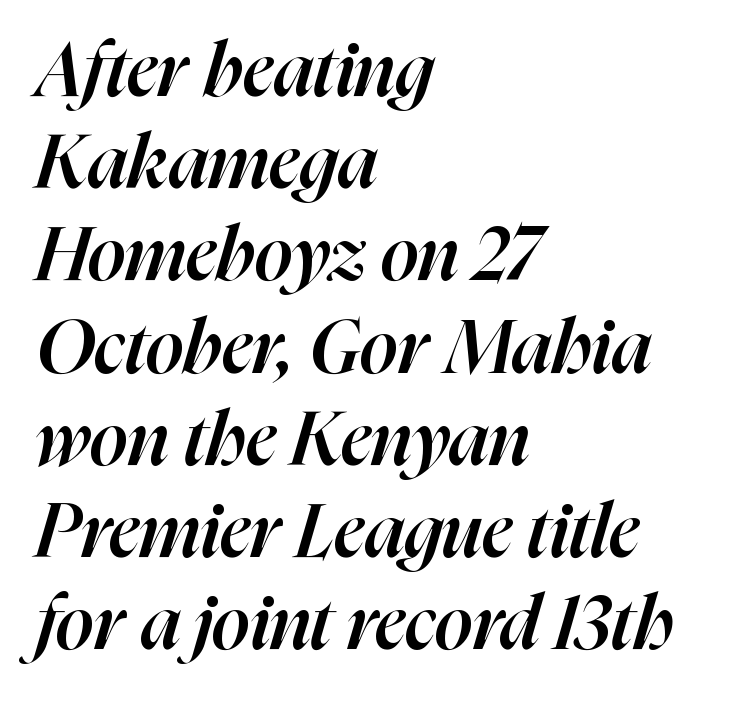
The image shows 75 px semibold type, italic (leaning right); set left-aligned, line spacing 1.23x, normal letter spacing, not underlined; high stroke contrast and a medium x-height.
